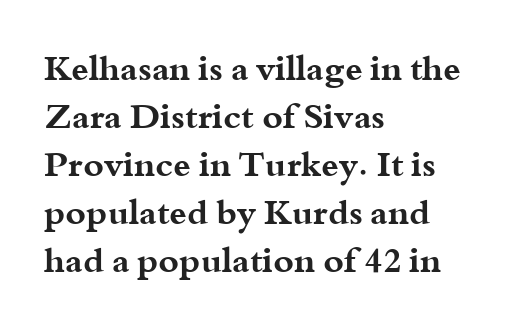
Whoever set this chose a conventional vertical rhythm. Quick note: underline off. If you drew a ruler down the left edge, every line would touch it. Are there feet on the stems? There are — it's a serif.
